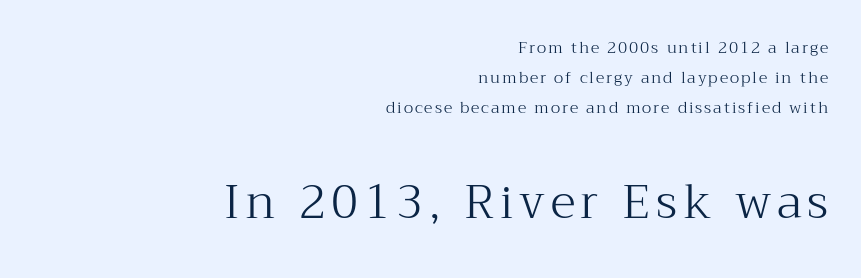
Block two is the big one; block one sits smaller above it. Stroke thickness stays within the range of a standard reading face or lighter. Type without underlining. These lines are set flush right with a ragged left edge. The passage shown is typeset with a serif family. Do the characters align in a grid? No, the font is proportional.
